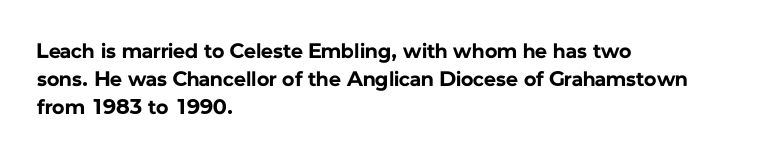
Q: Is the text bold? A: Yes.
Q: Is the text italic (slanted)? A: No, it is upright.
Q: Is the text underlined? A: No.
Q: How is the paragraph aligned? A: Left-aligned.
Q: Is the spacing between letters normal or unusually wide? A: Normal.
Q: Is the spacing between lines tight, normal or loose? A: Normal.
